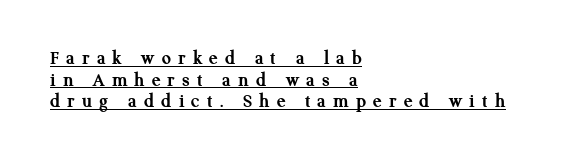
The image shows 20 px bold type, upright; set left-aligned, tight line spacing (1.08x), unusually wide letter spacing (+0.36 em), underlined.
